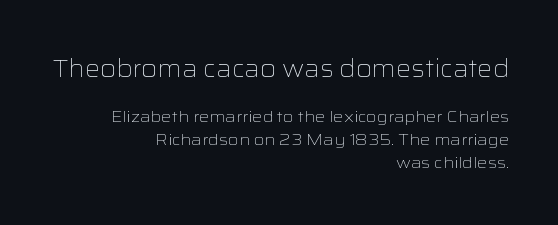
The image shows 24 px text type, upright; set right-aligned, normal line spacing (1.44x), normal letter spacing, not underlined; the first (top) block is 1.5x larger.
